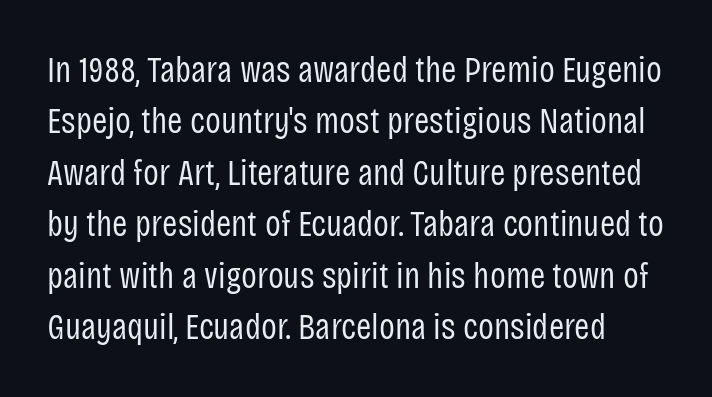
Q: Is the text bold? A: No.
Q: Is the text italic (slanted)? A: No, it is upright.
Q: Is the typeface a serif or a sans-serif typeface? A: Sans-serif.
Q: Is the text underlined? A: No.
Q: Is the spacing between letters normal or unusually wide? A: Normal.
Q: Is the spacing between lines tight, normal or loose? A: Normal.
Q: Width (condensed, normal, or wide)? A: Condensed.
Q: Stroke contrast? A: Low.
Q: x-height? A: Large.
Q: Monospaced? A: No.
